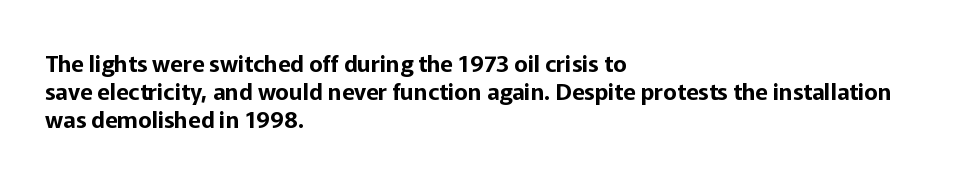
{"italic": "no", "underline": "no", "align": "left", "line_spacing_ratio": 1.22, "letter_spacing": "normal", "letter_spacing_em": 0.0, "glyph_px": 23}
